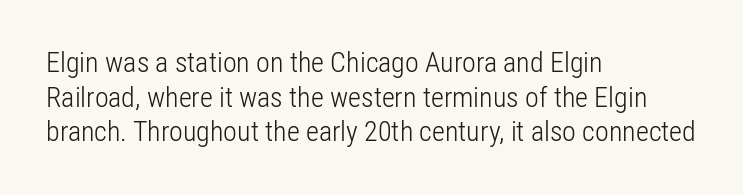
Q: Is the text bold? A: No.
Q: Is the text italic (slanted)? A: No, it is upright.
Q: Is the typeface a serif or a sans-serif typeface? A: Sans-serif.
Q: Is the text underlined? A: No.
Q: How is the paragraph aligned? A: Left-aligned.
Q: Is the spacing between letters normal or unusually wide? A: Normal.
Q: Width (condensed, normal, or wide)? A: Condensed.
Q: Stroke contrast? A: Low.
Q: x-height? A: Medium.
Q: Monospaced? A: No.
